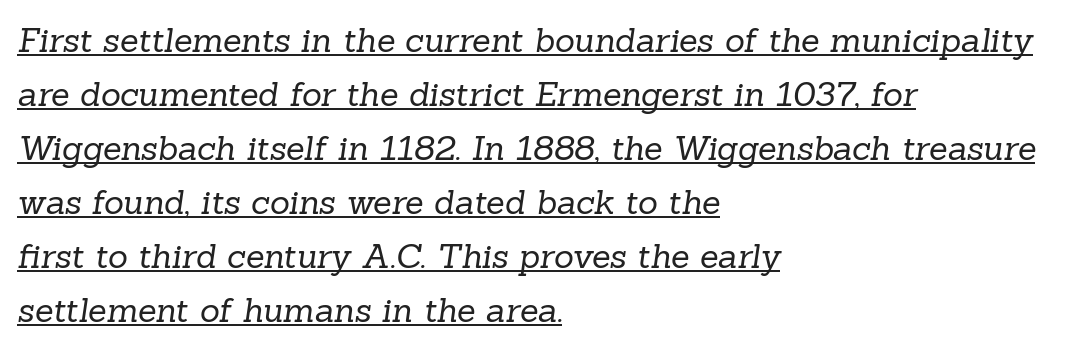
These characters rest on top of a visible drawn line. Stem width sits at or under what a default text font uses. Reading down the block, your eye returns to a fixed left position each line. The line-height multiplier appears to be the usual default.
